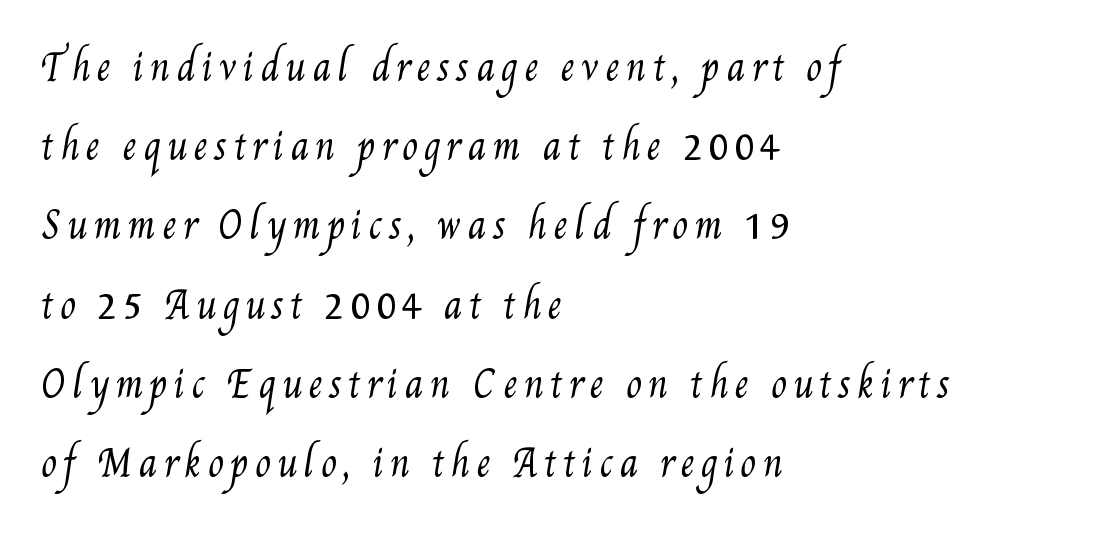
The image shows 36 px regular-weight, condensed type; set left-aligned, loose line spacing (2.2x), not underlined; medium stroke contrast and a small x-height.
